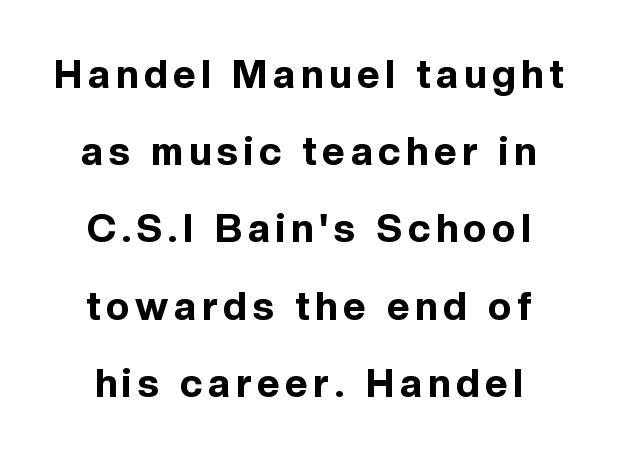
Q: Is the text bold? A: Yes.
Q: Is the text italic (slanted)? A: No, it is upright.
Q: Is the typeface a serif or a sans-serif typeface? A: Sans-serif.
Q: Is the text underlined? A: No.
Q: Is the spacing between lines tight, normal or loose? A: Loose.
Q: Width (condensed, normal, or wide)? A: Normal.
Q: x-height? A: Medium.
Q: Monospaced? A: No.
